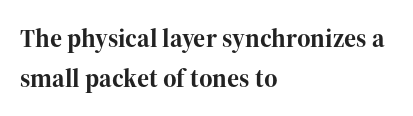
Line spacing here is normal. Words float on clear page, feet unadorned. Each glyph is drawn with heavy, bold strokes. There is no visible air inserted between adjacent glyphs. These lines are set flush left with a ragged right edge. This is roman type, the default non-slanted kind.
